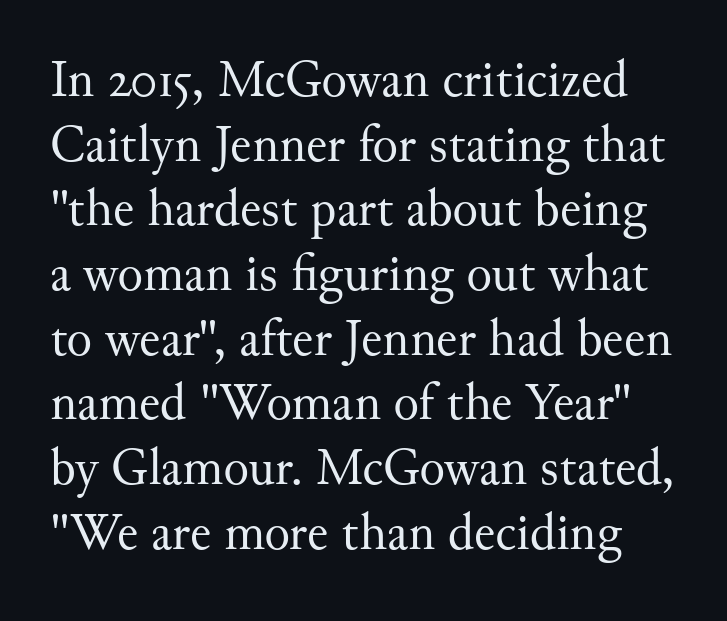
Q: Is the text bold? A: No.
Q: Is the text italic (slanted)? A: No, it is upright.
Q: Is the typeface a serif or a sans-serif typeface? A: Serif.
Q: Is the text underlined? A: No.
Q: Is the spacing between letters normal or unusually wide? A: Normal.
Q: Width (condensed, normal, or wide)? A: Normal.
Q: Stroke contrast? A: Medium.
Q: x-height? A: Small.
Q: Monospaced? A: No.
